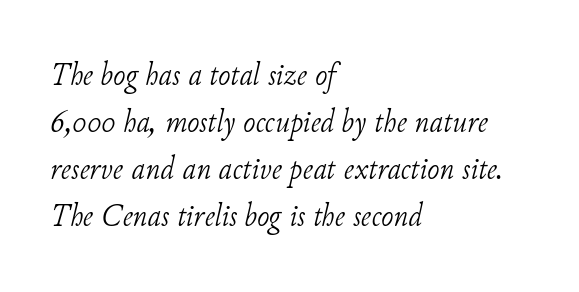
Q: Is the text bold? A: No.
Q: Is the text italic (slanted)? A: Yes, it leans right by about 11 degrees.
Q: Is the typeface a serif or a sans-serif typeface? A: Serif.
Q: Is the text underlined? A: No.
Q: How is the paragraph aligned? A: Left-aligned.
Q: Is the spacing between letters normal or unusually wide? A: Normal.
Q: Is the spacing between lines tight, normal or loose? A: Normal.
Q: Width (condensed, normal, or wide)? A: Normal.
Q: Stroke contrast? A: Low.
Q: x-height? A: Small.
Q: Monospaced? A: No.
